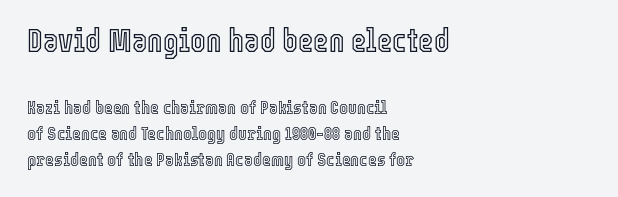
Q: Is the text italic (slanted)? A: No, it is upright.
Q: Is the text underlined? A: No.
Q: How is the paragraph aligned? A: Left-aligned.
Q: Is the spacing between letters normal or unusually wide? A: Normal.
Q: Is the spacing between lines tight, normal or loose? A: Normal.
Q: Which block of text is set in a larger size, the first (top) or the second (bottom)? A: The first (top) one.
Q: Width (condensed, normal, or wide)? A: Condensed.
Q: x-height? A: Medium.
Q: Monospaced? A: No.
